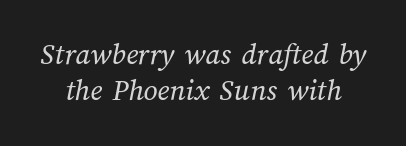
Q: Is the text bold? A: No.
Q: Is the text underlined? A: No.
Q: Is the spacing between letters normal or unusually wide? A: Normal.
Q: Is the spacing between lines tight, normal or loose? A: Tight.
Q: Width (condensed, normal, or wide)? A: Normal.
Q: Stroke contrast? A: Medium.
Q: x-height? A: Medium.
Q: Monospaced? A: No.
